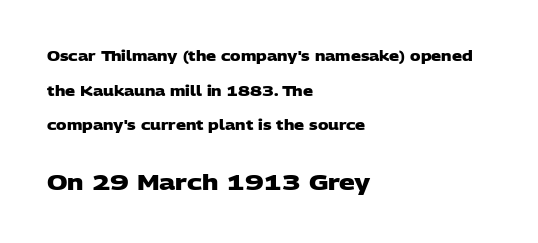
The zone under the glyphs is completely vacant. Compare the two chunks: the lower has the greater cap height. You could call the tracking neutral — neither tight nor loose. Its strokes are broad and dark, the hallmark of bold type. The ragged edge is on the right, which tells us the setting is flush left. One glance says open: line gaps are wider than usual.
